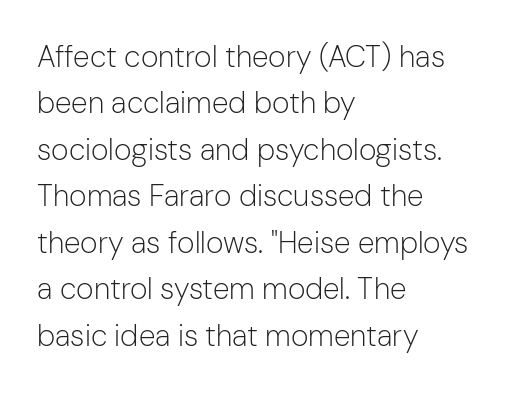
{"serif": "no", "italic": "no", "bold": "no", "weight": "light", "width": "normal", "stroke_contrast": "low", "x_height": "medium", "monospaced": "no", "underline": "no", "align": "left", "line_spacing": "normal", "line_spacing_ratio": 1.55, "letter_spacing": "normal", "letter_spacing_em": 0.0, "glyph_px": 30}
